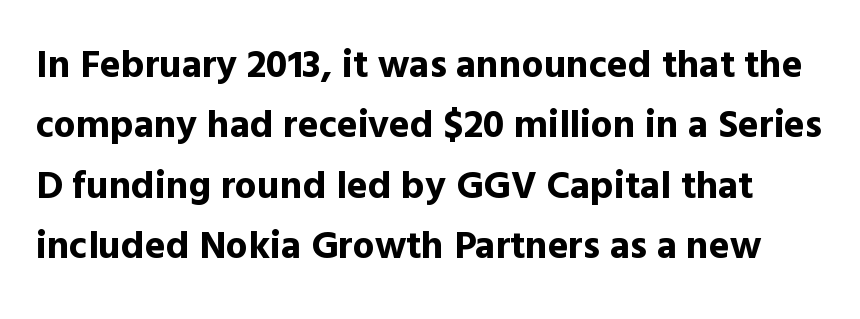
{"serif": "no", "italic": "no", "bold": "yes", "weight": "bold", "width": "normal", "x_height": "medium", "monospaced": "no", "underline": "no", "line_spacing": "normal", "line_spacing_ratio": 1.55, "letter_spacing": "normal", "letter_spacing_em": 0.0, "glyph_px": 39}
